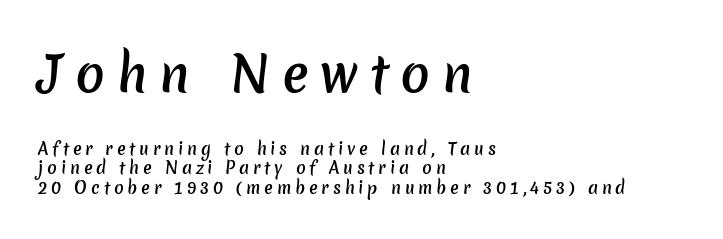
Q: Is the text bold? A: Semi-bold.
Q: Is the typeface a serif or a sans-serif typeface? A: Sans-serif.
Q: Is the text underlined? A: No.
Q: How is the paragraph aligned? A: Left-aligned.
Q: Is the spacing between letters normal or unusually wide? A: Unusually wide.
Q: Which block of text is set in a larger size, the first (top) or the second (bottom)? A: The first (top) one.
Q: Width (condensed, normal, or wide)? A: Normal.
Q: Stroke contrast? A: Low.
Q: x-height? A: Medium.
Q: Monospaced? A: No.
